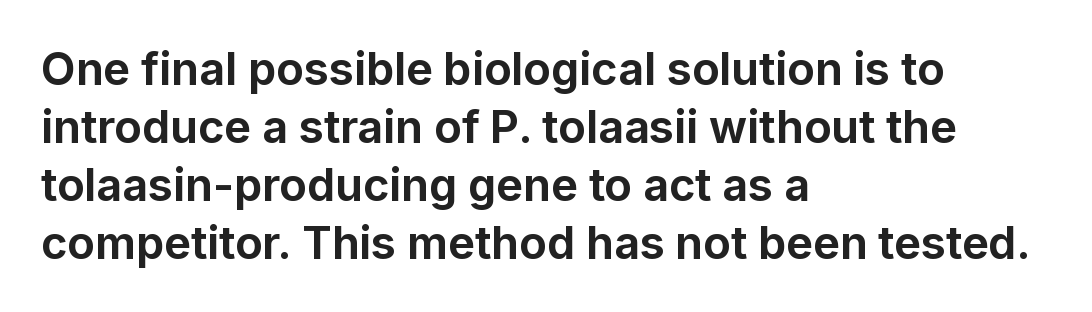
{"serif": "no", "italic": "no", "bold": "yes", "weight": "bold", "width": "normal", "stroke_contrast": "low", "x_height": "medium", "monospaced": "no", "underline": "no", "align": "left", "line_spacing": "normal", "line_spacing_ratio": 1.29, "letter_spacing": "normal", "letter_spacing_em": 0.0, "glyph_px": 45}
